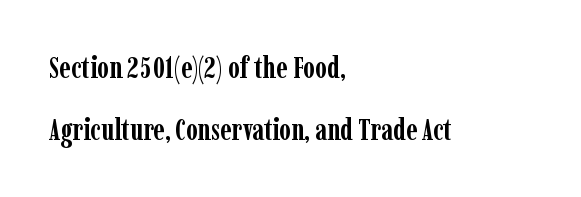
The image shows 30 px semibold, condensed serif type, upright; set left-aligned, loose line spacing (2.06x), normal letter spacing, not underlined; low stroke contrast and a medium x-height.
